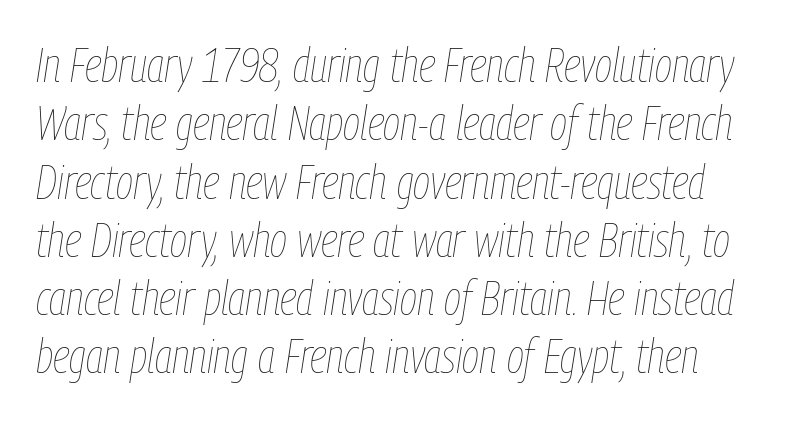
{"italic": "yes", "lean": "right", "slant_degrees": 9, "bold": "no", "weight": "thin", "width": "condensed", "stroke_contrast": "low", "x_height": "medium", "monospaced": "no", "underline": "no", "line_spacing_ratio": 1.24, "letter_spacing": "normal", "letter_spacing_em": 0.0, "glyph_px": 47}
